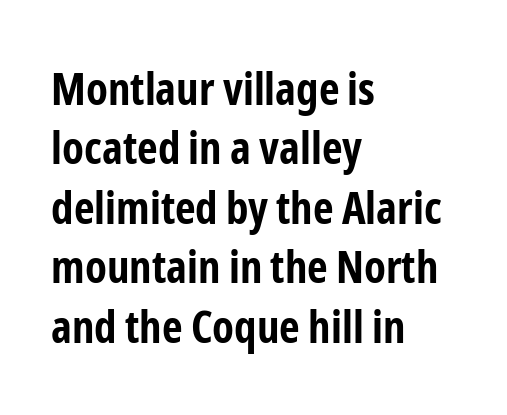
Beneath every word, the page is bare. Horizontal bands of white between lines are of average thickness. If you drew a line through each stem, it would be perfectly vertical. Nobody touched the tracking dial on this one. The ragged edge is on the right, which tells us the setting is flush left. The type family on display is of the sans-serif kind.
